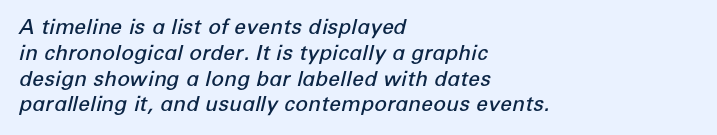
{"italic": "yes", "lean": "right", "slant_degrees": 12, "bold": "semi", "underline": "no", "align": "left", "line_spacing_ratio": 1.23, "letter_spacing": "normal", "letter_spacing_em": 0.0, "glyph_px": 21}
